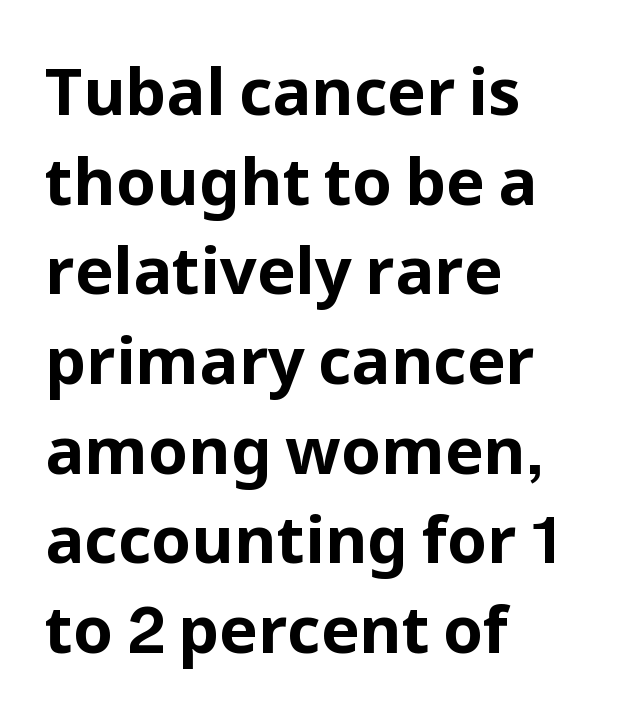
The image shows 65 px bold sans-serif type, upright; set left-aligned, normal line spacing (1.38x), normal letter spacing, not underlined; low stroke contrast and a medium x-height.
